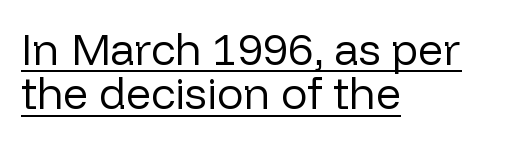
{"serif": "no", "italic": "no", "bold": "no", "weight": "regular", "width": "normal", "stroke_contrast": "low", "x_height": "medium", "monospaced": "no", "underline": "yes", "align": "left", "line_spacing": "tight", "line_spacing_ratio": 1.01, "letter_spacing": "normal", "letter_spacing_em": 0.0, "glyph_px": 44}
